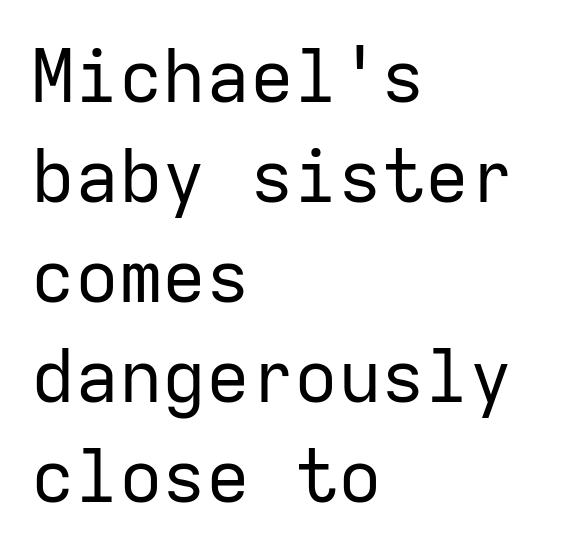
Q: Is the text bold? A: No.
Q: Is the text italic (slanted)? A: No, it is upright.
Q: Is the typeface a serif or a sans-serif typeface? A: Sans-serif.
Q: Is the text underlined? A: No.
Q: How is the paragraph aligned? A: Left-aligned.
Q: Is the spacing between letters normal or unusually wide? A: Normal.
Q: Is the spacing between lines tight, normal or loose? A: Normal.
Q: Width (condensed, normal, or wide)? A: Normal.
Q: Stroke contrast? A: Low.
Q: x-height? A: Medium.
Q: Monospaced? A: Yes.
